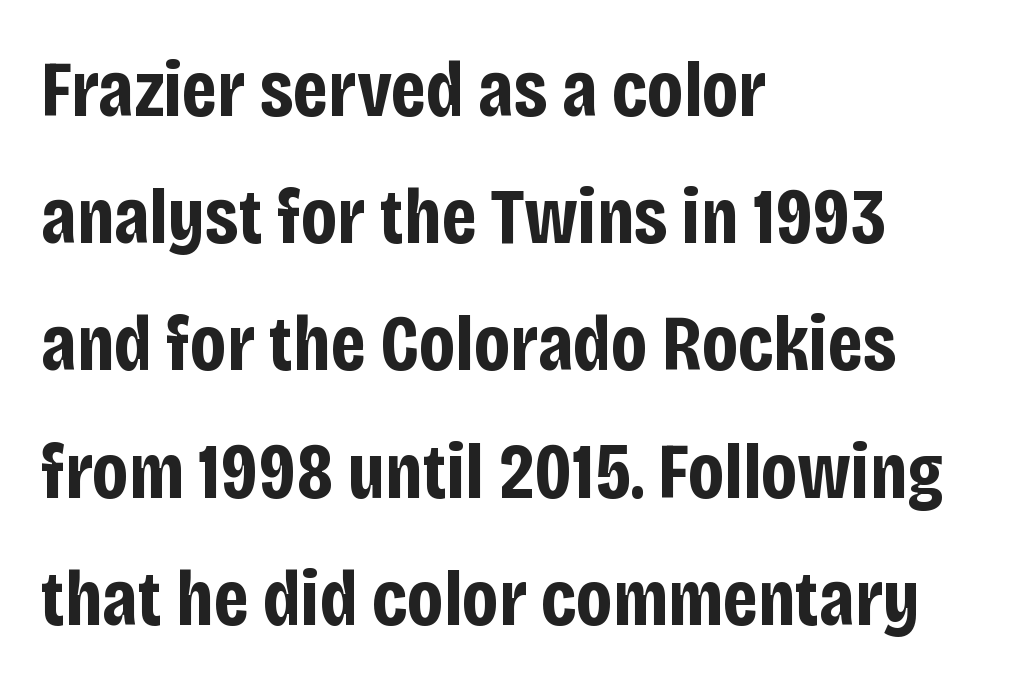
Q: Is the text bold? A: Yes.
Q: Is the text italic (slanted)? A: No, it is upright.
Q: Is the typeface a serif or a sans-serif typeface? A: Sans-serif.
Q: Is the text underlined? A: No.
Q: How is the paragraph aligned? A: Left-aligned.
Q: Is the spacing between letters normal or unusually wide? A: Normal.
Q: Is the spacing between lines tight, normal or loose? A: Normal.
Q: Width (condensed, normal, or wide)? A: Condensed.
Q: Stroke contrast? A: Low.
Q: x-height? A: Large.
Q: Monospaced? A: No.
